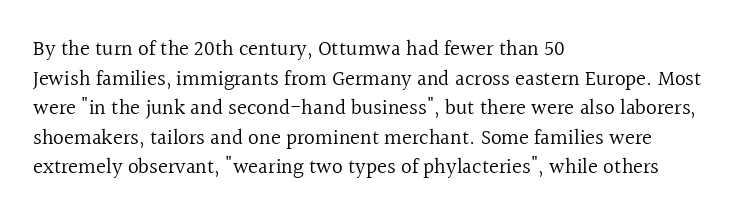
{"italic": "no", "bold": "no", "underline": "no", "align": "left", "line_spacing": "normal", "line_spacing_ratio": 1.41, "letter_spacing": "normal", "letter_spacing_em": 0.0, "glyph_px": 21}
